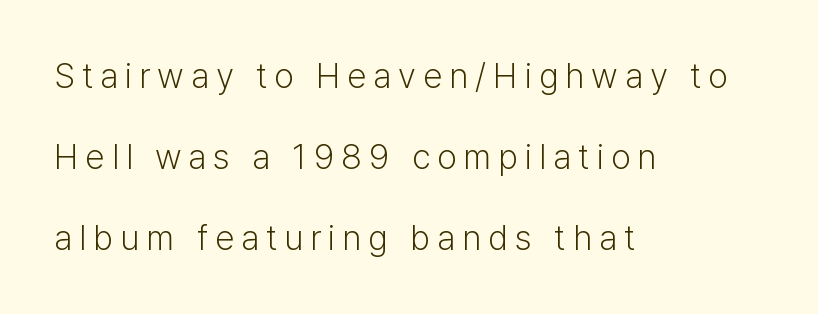
The image shows 35 px light sans-serif type, upright; set left-aligned, loose line spacing (2.32x), unusually wide letter spacing (+0.2 em), not underlined; low stroke contrast and a medium x-height.
